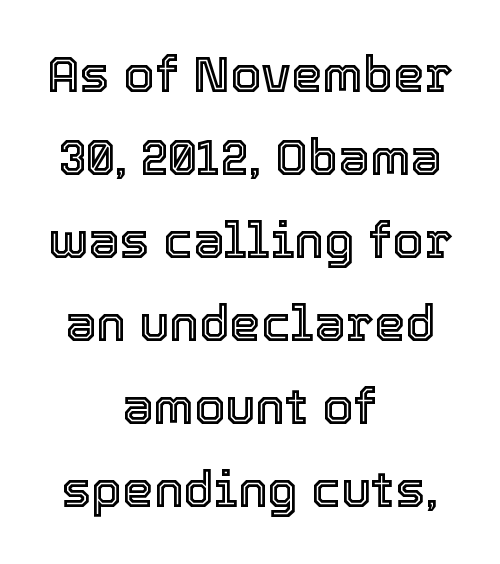
The image shows 50 px text type, upright; set centered, normal line spacing (1.66x), normal letter spacing, not underlined; a medium x-height.
